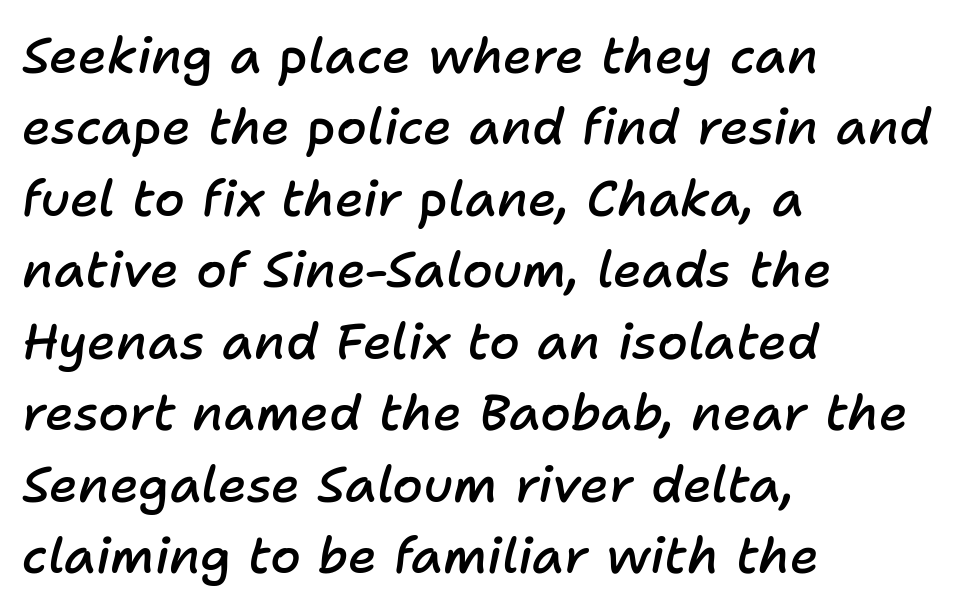
The lines are quadded left. The glyphs are unaccompanied by any horizontal stroke below them. Students, note that the glyphs here touch the page at normal intervals. Yep, that's italic — everything's leaning. The rendering uses a semibold face; strokes are thickened but not to full bold.
